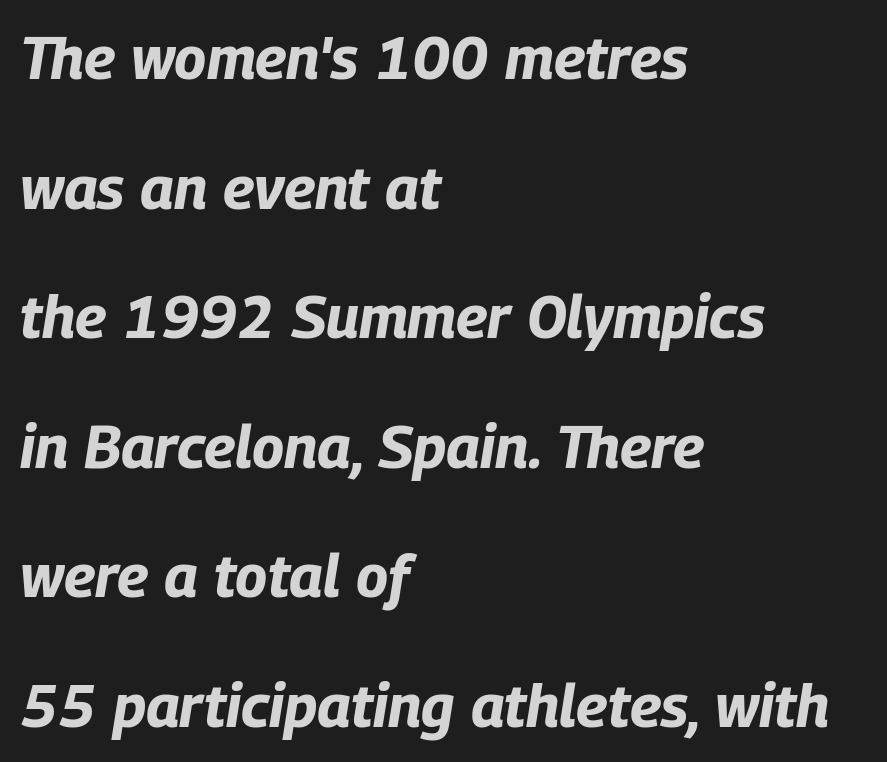
The image shows 60 px bold, condensed type, italic (leaning right); set left-aligned, loose line spacing (2.16x), normal letter spacing, not underlined; low stroke contrast and a large x-height.
